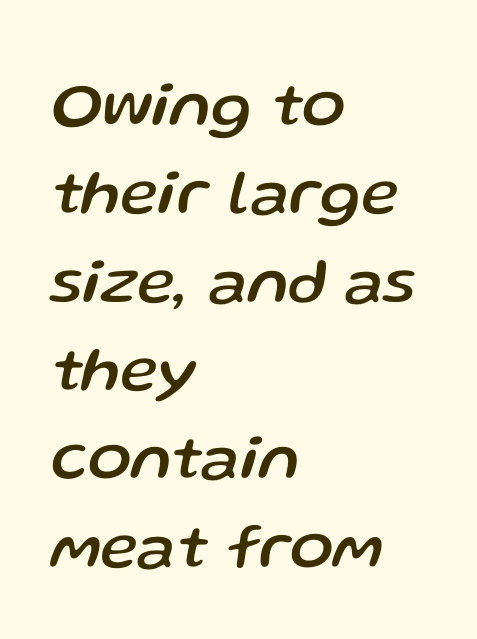
Q: Is the text italic (slanted)? A: Yes, it leans right by about 13 degrees.
Q: Is the text underlined? A: No.
Q: How is the paragraph aligned? A: Left-aligned.
Q: Is the spacing between letters normal or unusually wide? A: Normal.
Q: Is the spacing between lines tight, normal or loose? A: Normal.
Q: Width (condensed, normal, or wide)? A: Normal.
Q: Stroke contrast? A: Low.
Q: x-height? A: Medium.
Q: Monospaced? A: No.
